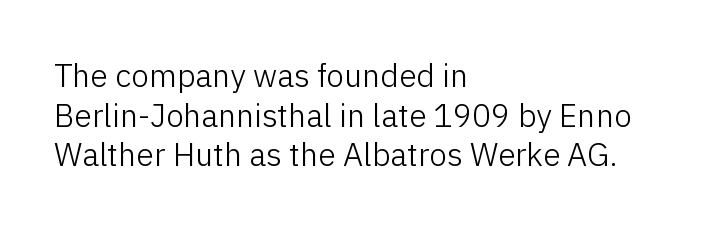
The rendering anchors every line to the left-hand side. Unmarked baselines from the first word to the last. Stroke thickness stays within the range of a standard reading face or lighter. Observe the ordinary spacing: letters are neighbours, not strangers.
